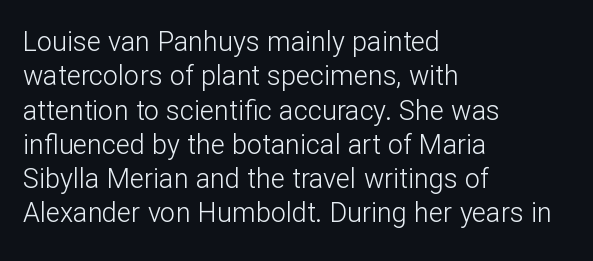
{"italic": "no", "bold": "no", "underline": "no", "align": "left", "line_spacing": "normal", "line_spacing_ratio": 1.27, "letter_spacing": "normal", "letter_spacing_em": 0.0, "glyph_px": 27}
